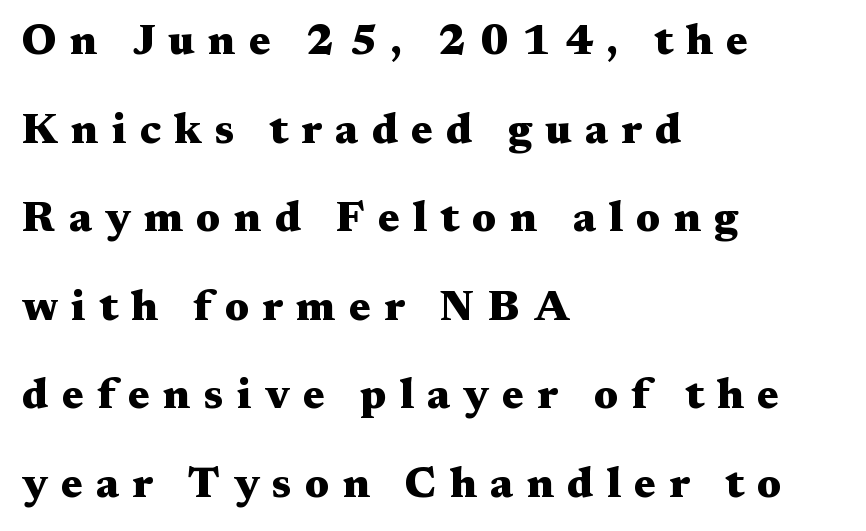
The image shows 43 px heavy, wide serif type, upright; set left-aligned, loose line spacing (2.06x), unusually wide letter spacing (+0.31 em), not underlined; medium stroke contrast and a medium x-height.
